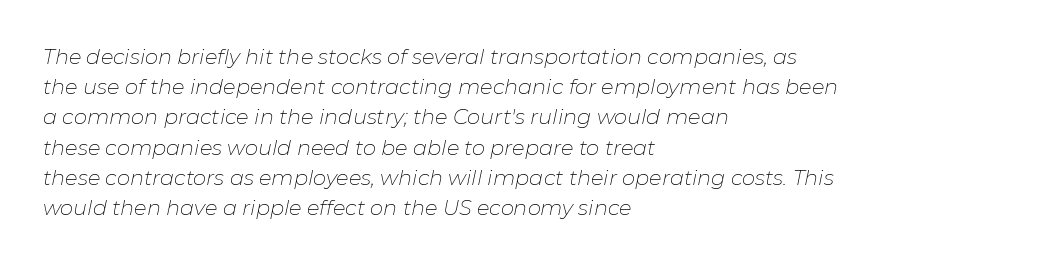
The letterforms sit shoulder to shoulder at normal distance. The weight tops out at a normal text grade. Vertical spacing — default. This sample is left-justified, so line endings fall wherever the words run out. Rendered with sloped, italic letterforms. The space beneath each line is pristine and unruled.
